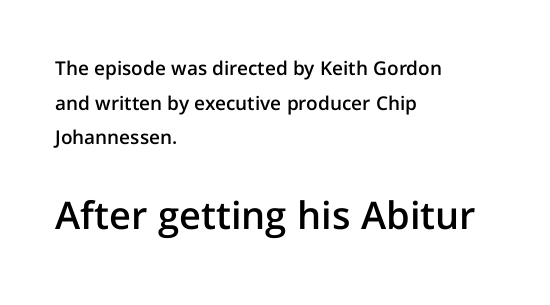
The image shows 38 px semibold sans-serif type, upright; set left-aligned, line spacing 1.82x, normal letter spacing, not underlined; the second (bottom) block is 2.0x larger; low stroke contrast and a medium x-height.
